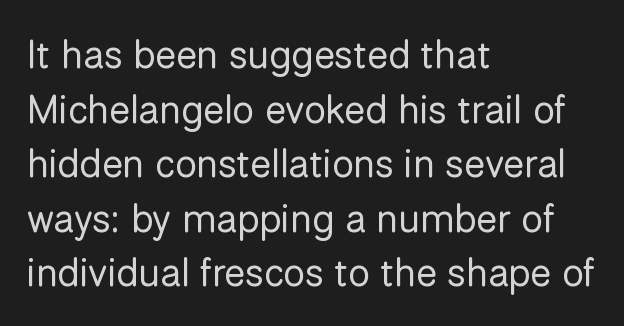
The image shows 39 px regular-weight sans-serif type, upright; set left-aligned, normal line spacing (1.4x), normal letter spacing, not underlined; low stroke contrast and a medium x-height.
